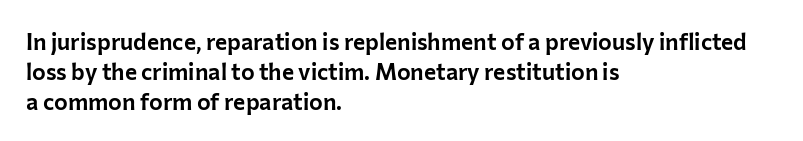
The image shows 23 px text type, upright; set left-aligned, normal line spacing (1.3x), normal letter spacing, not underlined.
